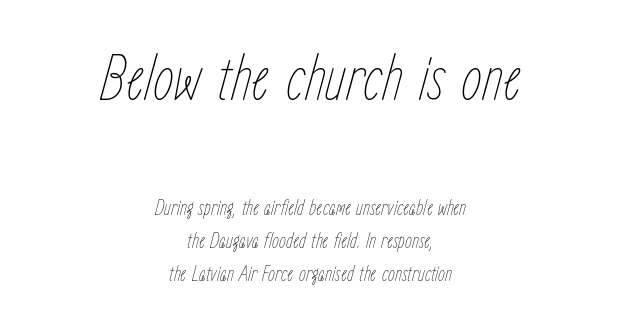
Decoration check: the copy has no underline. The typeface has the unassuming heft of standard copy or less. One glance says typical: line gaps are just what's usual. No extra tracking has been applied to these lines. A typesetter would mark this as italic.
